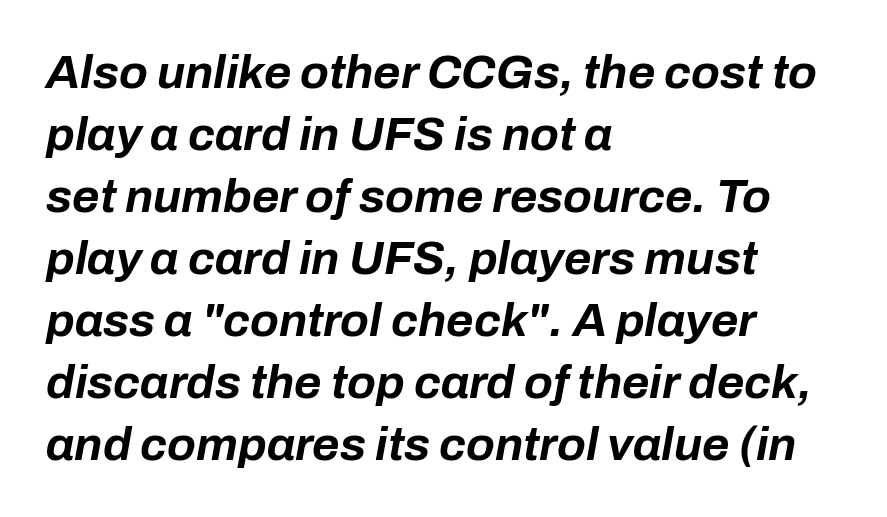
The image shows 47 px bold type, italic (leaning right); set left-aligned, normal line spacing (1.32x), normal letter spacing, not underlined; low stroke contrast and a medium x-height.
